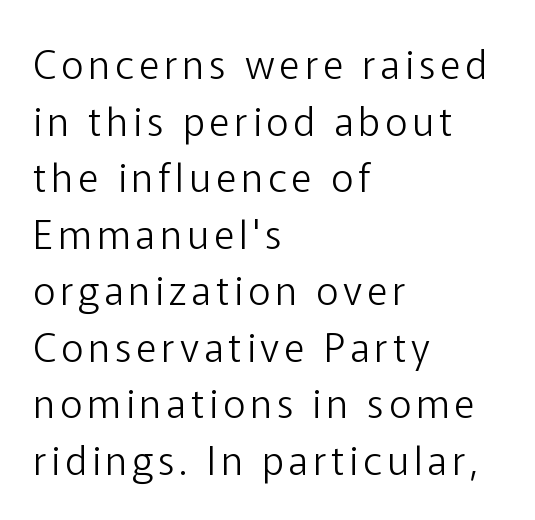
Q: Is the text bold? A: No.
Q: Is the text italic (slanted)? A: No, it is upright.
Q: Is the typeface a serif or a sans-serif typeface? A: Sans-serif.
Q: Is the text underlined? A: No.
Q: How is the paragraph aligned? A: Left-aligned.
Q: Is the spacing between lines tight, normal or loose? A: Normal.
Q: Width (condensed, normal, or wide)? A: Normal.
Q: Stroke contrast? A: Low.
Q: x-height? A: Medium.
Q: Monospaced? A: No.
